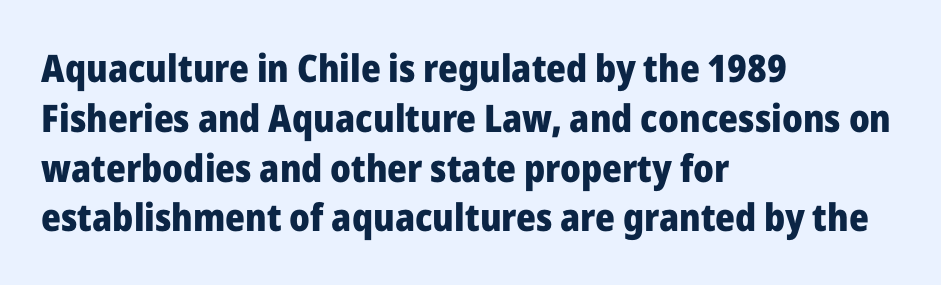
The image shows 38 px heavy sans-serif type, upright; set left-aligned, normal line spacing (1.31x), normal letter spacing, not underlined; low stroke contrast and a medium x-height.
